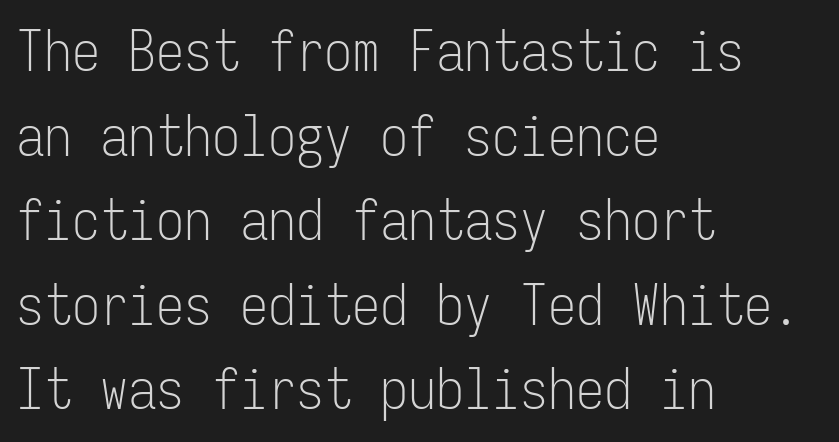
The image shows 56 px light, condensed sans-serif type, upright, monospaced; set left-aligned, normal line spacing (1.51x), normal letter spacing, not underlined; low stroke contrast and a medium x-height.
